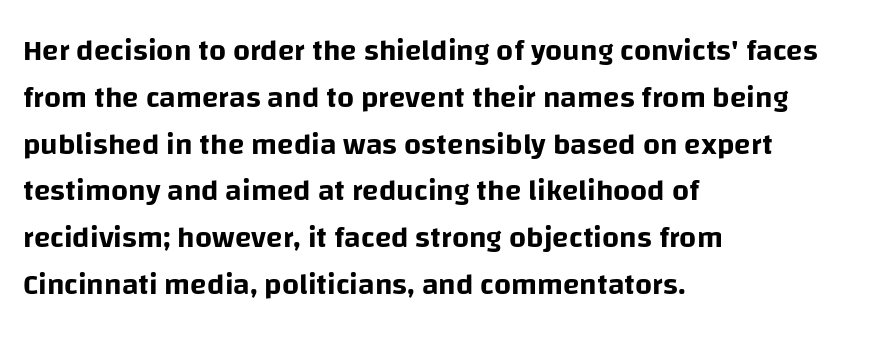
The image shows 30 px sans-serif type, upright; set left-aligned, normal line spacing (1.56x), normal letter spacing, not underlined; low stroke contrast and a large x-height.
